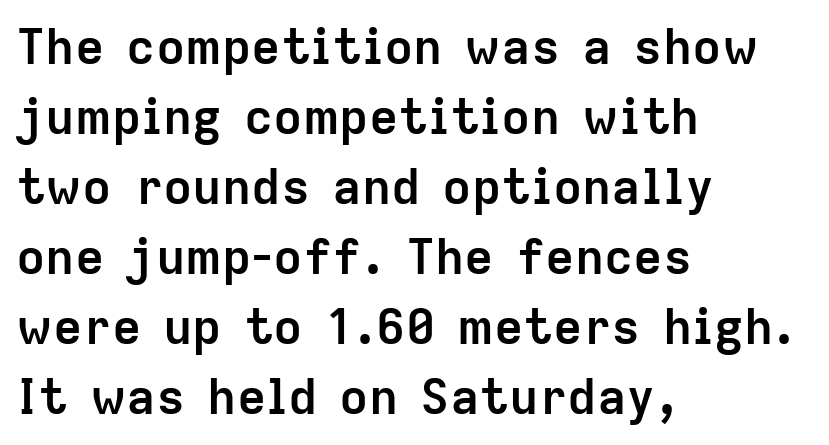
Q: Is the text bold? A: Yes.
Q: Is the text italic (slanted)? A: No, it is upright.
Q: Is the typeface a serif or a sans-serif typeface? A: Sans-serif.
Q: Is the text underlined? A: No.
Q: How is the paragraph aligned? A: Left-aligned.
Q: Is the spacing between letters normal or unusually wide? A: Normal.
Q: Is the spacing between lines tight, normal or loose? A: Normal.
Q: Width (condensed, normal, or wide)? A: Normal.
Q: Stroke contrast? A: Low.
Q: x-height? A: Medium.
Q: Monospaced? A: No.
